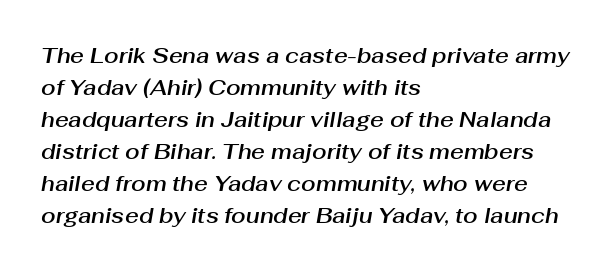
The image shows 21 px text type, italic (leaning right); set left-aligned, normal line spacing (1.52x), normal letter spacing, not underlined.
